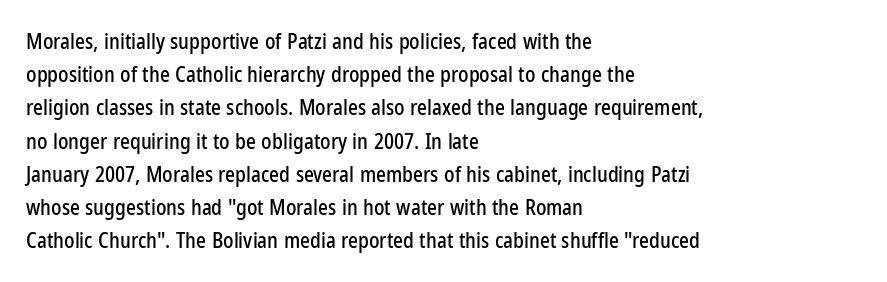
The tracking reads as untouched default to a designer's eye. Anything drawn beneath the words? Only blank space. Leading: standard. The lettering holds an erect, upright posture throughout.
